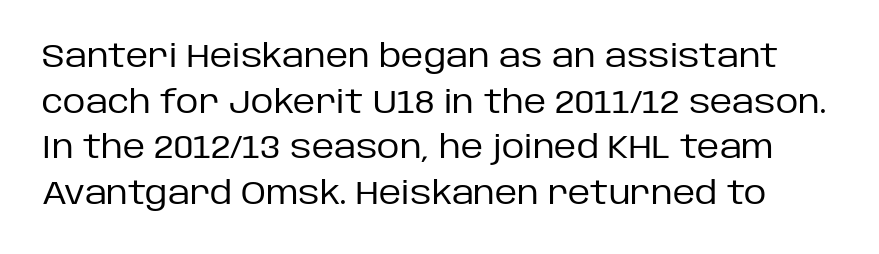
Q: Is the text bold? A: No.
Q: Is the text italic (slanted)? A: No, it is upright.
Q: Is the typeface a serif or a sans-serif typeface? A: Sans-serif.
Q: Is the text underlined? A: No.
Q: Is the spacing between letters normal or unusually wide? A: Normal.
Q: Is the spacing between lines tight, normal or loose? A: Normal.
Q: Width (condensed, normal, or wide)? A: Normal.
Q: Stroke contrast? A: Low.
Q: x-height? A: Large.
Q: Monospaced? A: No.
